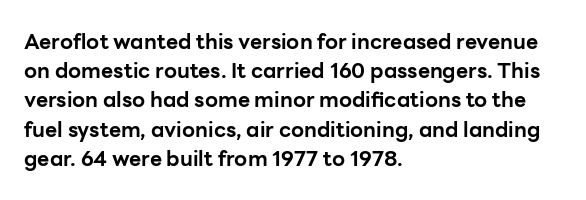
When letters stand straight like this, we call the style roman or upright. Line starts are locked; line ends wander. Quick note: underline off. Words appear dense and cohesive because spacing is normal. A normal amount of white space separates one row of letters from the next.
